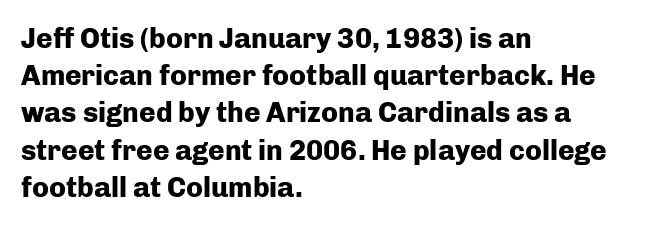
Q: Is the text bold? A: Yes.
Q: Is the text italic (slanted)? A: No, it is upright.
Q: Is the typeface a serif or a sans-serif typeface? A: Sans-serif.
Q: Is the text underlined? A: No.
Q: How is the paragraph aligned? A: Left-aligned.
Q: Is the spacing between letters normal or unusually wide? A: Normal.
Q: Is the spacing between lines tight, normal or loose? A: Normal.
Q: Width (condensed, normal, or wide)? A: Normal.
Q: Stroke contrast? A: Low.
Q: x-height? A: Medium.
Q: Monospaced? A: No.
